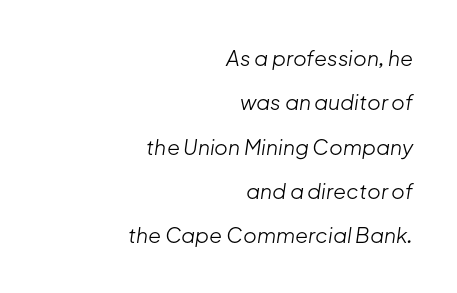
{"italic": "yes", "lean": "right", "slant_degrees": 8, "bold": "no", "underline": "no", "align": "right", "line_spacing": "loose", "line_spacing_ratio": 2.11, "letter_spacing": "normal", "letter_spacing_em": 0.0, "glyph_px": 21}
